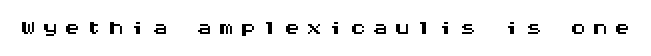
{"serif": "no", "italic": "no", "width": "wide", "stroke_contrast": "medium", "x_height": "large", "monospaced": "yes", "underline": "no", "letter_spacing": "wide", "letter_spacing_em": 0.21, "glyph_px": 31}
